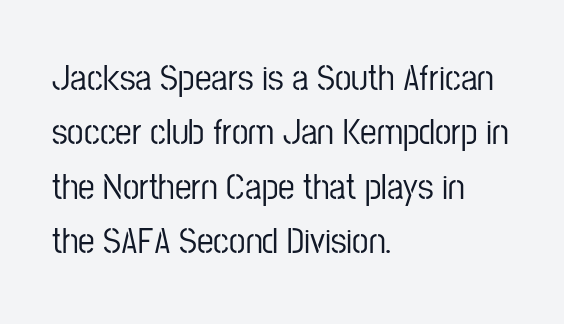
Q: Is the text italic (slanted)? A: No, it is upright.
Q: Is the typeface a serif or a sans-serif typeface? A: Sans-serif.
Q: Is the text underlined? A: No.
Q: How is the paragraph aligned? A: Left-aligned.
Q: Is the spacing between letters normal or unusually wide? A: Normal.
Q: Is the spacing between lines tight, normal or loose? A: Normal.
Q: Width (condensed, normal, or wide)? A: Condensed.
Q: Stroke contrast? A: Low.
Q: x-height? A: Medium.
Q: Monospaced? A: No.
